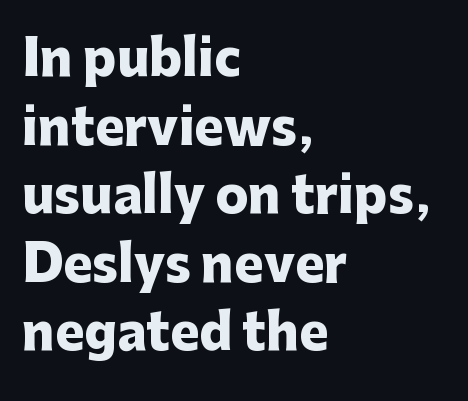
{"serif": "no", "italic": "no", "bold": "yes", "weight": "heavy", "width": "normal", "stroke_contrast": "low", "x_height": "medium", "monospaced": "no", "underline": "no", "align": "left", "line_spacing": "normal", "line_spacing_ratio": 1.4, "letter_spacing": "normal", "letter_spacing_em": 0.0, "glyph_px": 49}
